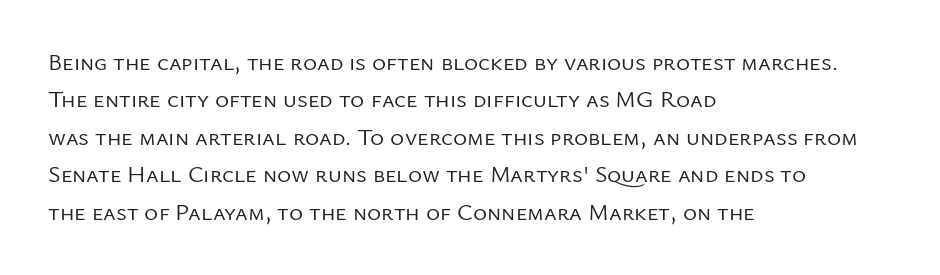
Q: Is the text bold? A: No.
Q: Is the text italic (slanted)? A: No, it is upright.
Q: Is the text underlined? A: No.
Q: How is the paragraph aligned? A: Left-aligned.
Q: Is the spacing between letters normal or unusually wide? A: Normal.
Q: Is the spacing between lines tight, normal or loose? A: Normal.
